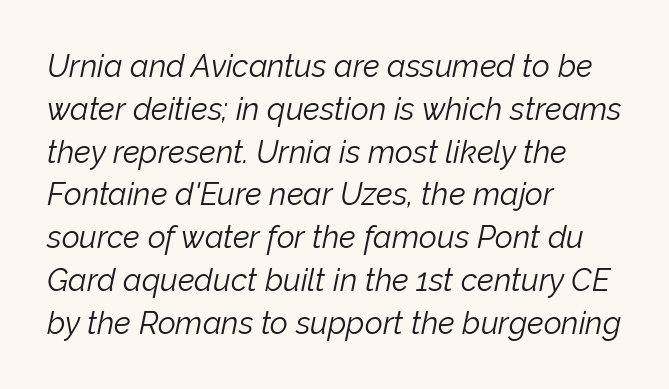
Q: Is the text bold? A: No.
Q: Is the text italic (slanted)? A: Yes, it leans right by about 12 degrees.
Q: Is the text underlined? A: No.
Q: How is the paragraph aligned? A: Left-aligned.
Q: Is the spacing between letters normal or unusually wide? A: Normal.
Q: Is the spacing between lines tight, normal or loose? A: Normal.
Q: Width (condensed, normal, or wide)? A: Normal.
Q: Stroke contrast? A: Low.
Q: x-height? A: Medium.
Q: Monospaced? A: No.
